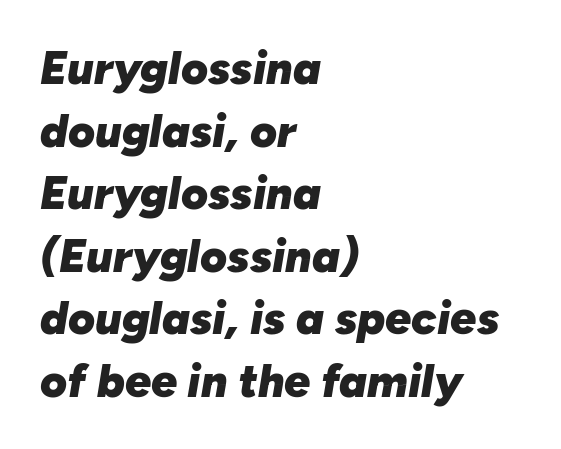
The image shows 46 px heavy type, italic (leaning right); set left-aligned, normal line spacing (1.36x), normal letter spacing, not underlined; low stroke contrast and a medium x-height.
